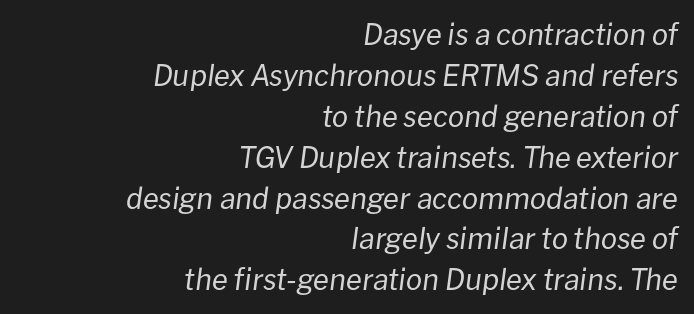
{"italic": "yes", "lean": "right", "slant_degrees": 8, "bold": "no", "weight": "regular", "width": "normal", "stroke_contrast": "low", "x_height": "medium", "monospaced": "no", "underline": "no", "align": "right", "line_spacing": "normal", "line_spacing_ratio": 1.41, "letter_spacing": "normal", "letter_spacing_em": 0.0, "glyph_px": 29}
